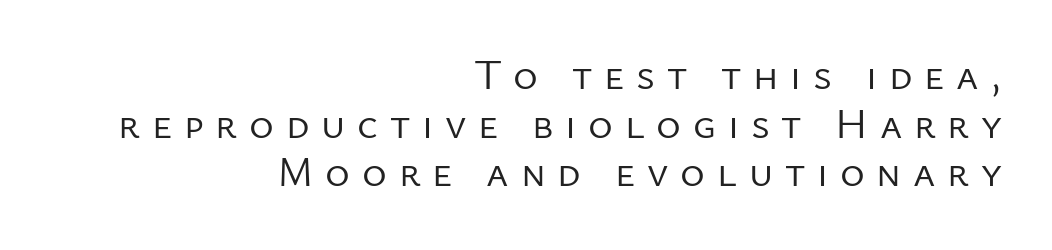
The image shows 42 px regular-weight sans-serif type, upright; set right-aligned, line spacing 1.16x, unusually wide letter spacing (+0.28 em), not underlined; low stroke contrast and a medium x-height.
